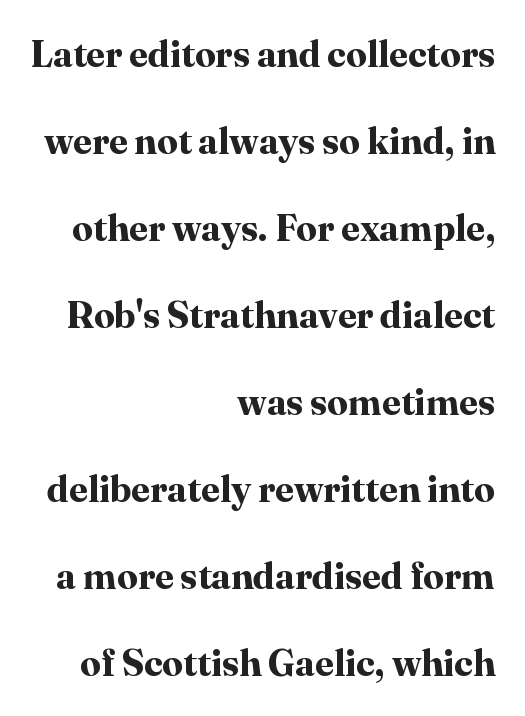
{"serif": "yes", "italic": "no", "bold": "yes", "weight": "bold", "width": "normal", "stroke_contrast": "high", "x_height": "medium", "monospaced": "no", "underline": "no", "align": "right", "line_spacing": "loose", "line_spacing_ratio": 2.35, "letter_spacing": "normal", "letter_spacing_em": 0.0, "glyph_px": 37}
